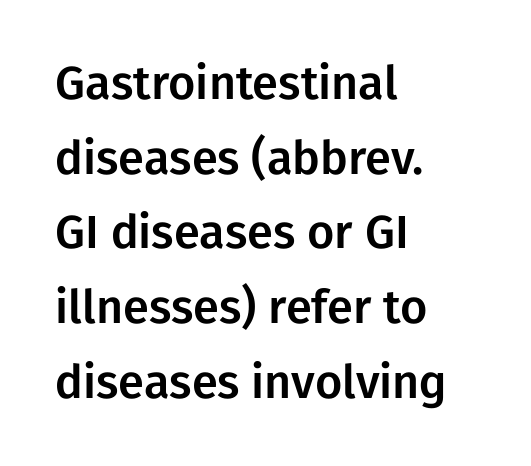
The image shows 47 px sans-serif type, upright; set left-aligned, normal line spacing (1.59x), normal letter spacing, not underlined; low stroke contrast and a medium x-height.
